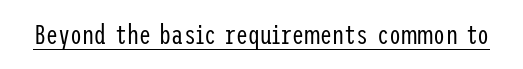
Q: Is the text bold? A: No.
Q: Is the text italic (slanted)? A: No, it is upright.
Q: Is the text underlined? A: Yes.
Q: Is the spacing between letters normal or unusually wide? A: Normal.
